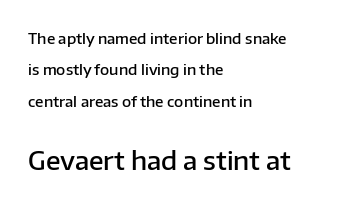
Q: Is the text bold? A: Semi-bold.
Q: Is the text italic (slanted)? A: No, it is upright.
Q: Is the text underlined? A: No.
Q: How is the paragraph aligned? A: Left-aligned.
Q: Is the spacing between letters normal or unusually wide? A: Normal.
Q: Is the spacing between lines tight, normal or loose? A: Loose.
Q: Which block of text is set in a larger size, the first (top) or the second (bottom)? A: The second (bottom) one.
